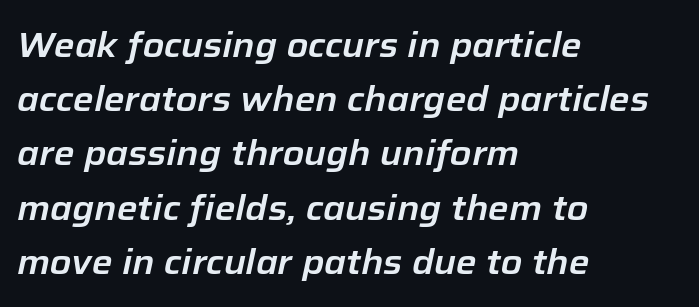
The image shows 35 px text type, italic (leaning right); set left-aligned, normal line spacing (1.55x), normal letter spacing, not underlined; low stroke contrast and a medium x-height.
